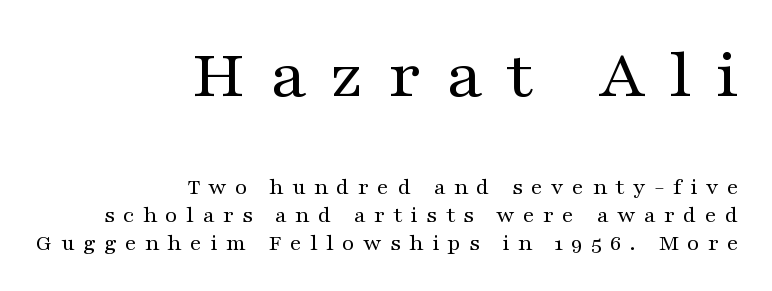
Does the bottom block carry the larger type? No, the top block does. When letters stand straight like this, we call the style roman or upright. Think of a printed novel: that variable character pitch is what you see here. These lines have a slow, spaced-out rhythm from letter to letter. The cut favours lightness, reaching ordinary text weight at its darkest.
